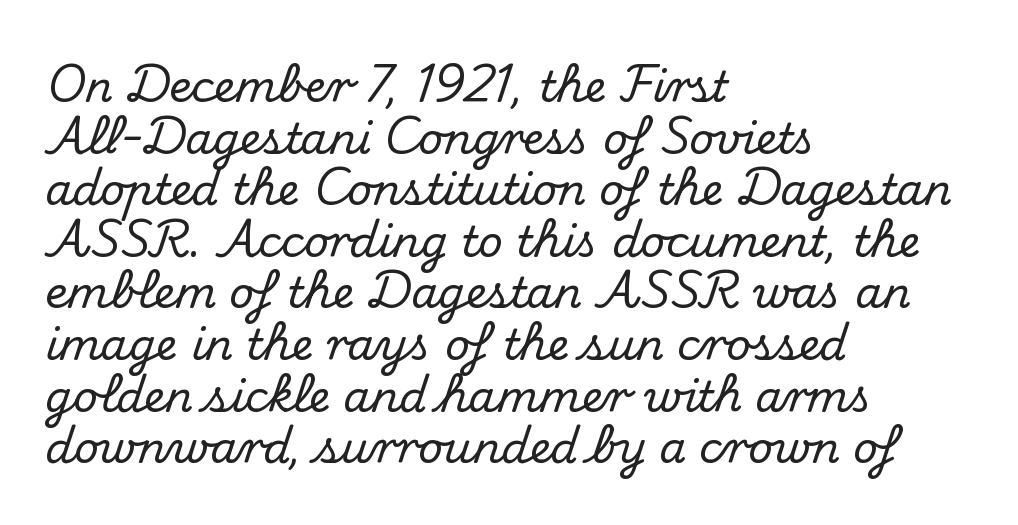
Q: Is the text italic (slanted)? A: Yes.
Q: Is the typeface a serif or a sans-serif typeface? A: Serif.
Q: Is the text underlined? A: No.
Q: How is the paragraph aligned? A: Left-aligned.
Q: Is the spacing between letters normal or unusually wide? A: Normal.
Q: Width (condensed, normal, or wide)? A: Normal.
Q: Stroke contrast? A: Medium.
Q: x-height? A: Small.
Q: Monospaced? A: No.
